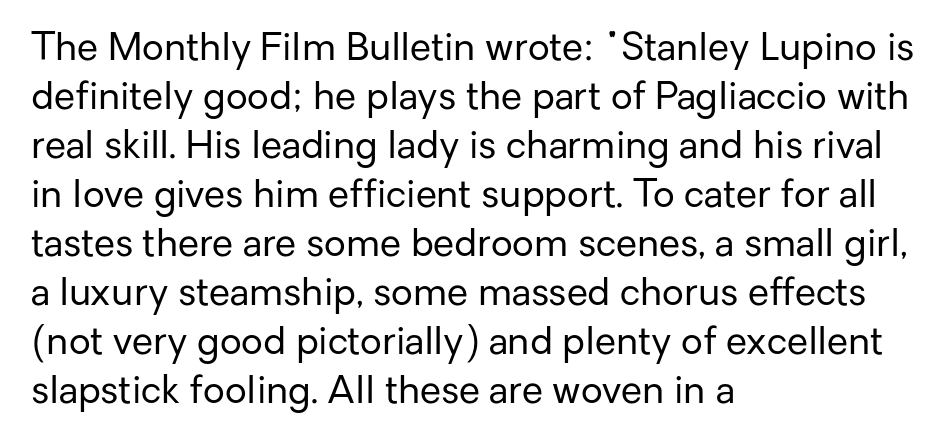
Observe the ordinary spacing: letters are neighbours, not strangers. The line-height multiplier appears to be the usual default. The string is rendered with underlining switched off. Does the copy run flush right? No — it runs flush left.
